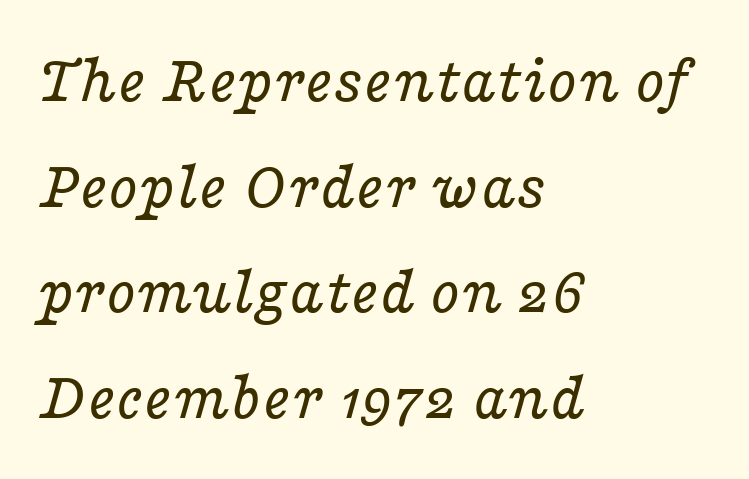
The image shows 69 px regular-weight, wide serif type, italic (leaning right); set left-aligned, normal line spacing (1.53x), normal letter spacing, not underlined; low stroke contrast and a medium x-height.
